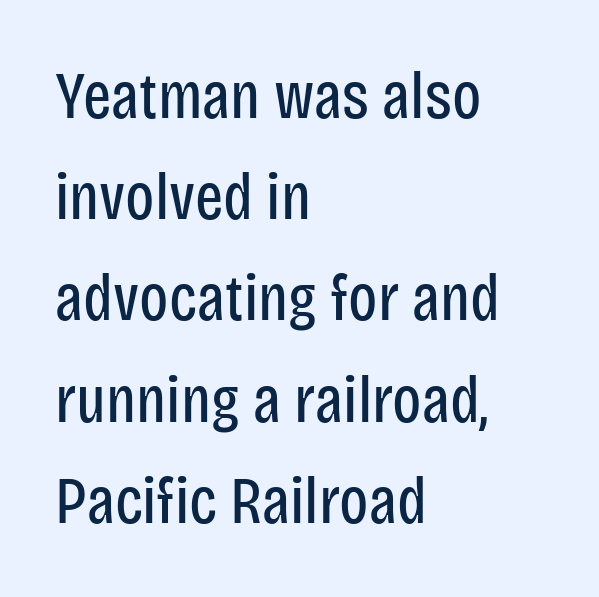
No italicization has been applied; the sample stays upright. Classification — sans serif. Descenders are the only things crossing below the line. The letters advance in unequal steps, a hallmark of proportional type.
